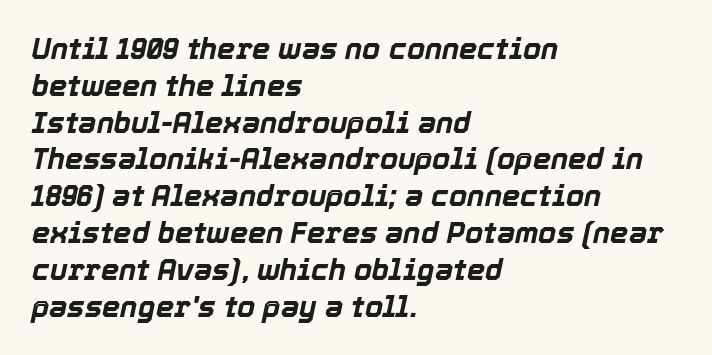
The image shows 29 px bold type, italic (leaning right); set left-aligned, normal line spacing (1.27x), normal letter spacing, not underlined; a medium x-height.
